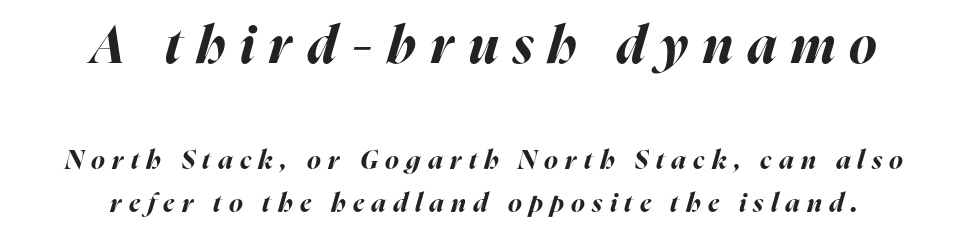
The image shows 52 px bold type, italic (leaning right); set centered, normal line spacing (1.64x), unusually wide letter spacing (+0.28 em), not underlined; the first (top) block is 2.0x larger; high stroke contrast and a medium x-height.
